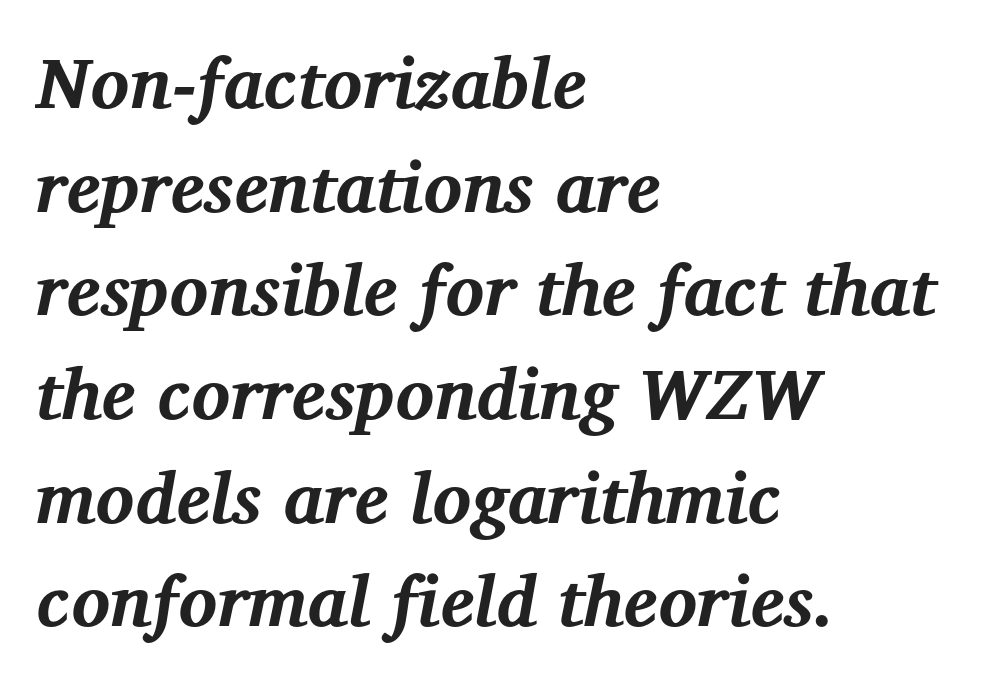
The image shows 72 px bold serif type, italic (leaning right); set left-aligned, normal line spacing (1.44x), normal letter spacing, not underlined; medium stroke contrast and a medium x-height.
